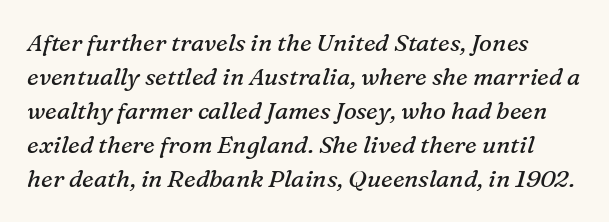
This block has exactly the height ordinary leading produces. Summary of weight: not heavy and not bold. Letter spacing: default. Slanted lettering throughout. Descenders hang freely into open space.
